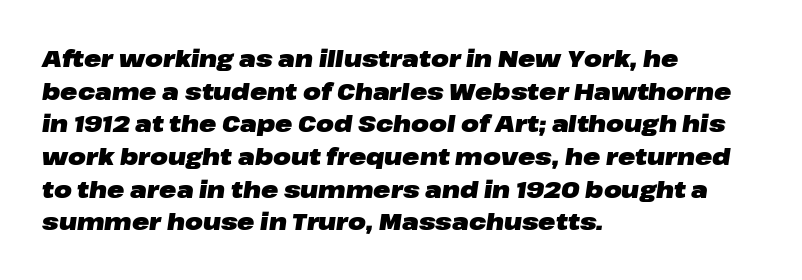
What's the leading like? Ordinary, nothing unusual. No extra tracking has been applied to these lines. The baseline area is clear. A student would call this left alignment; a typographer would say flush left, rag right. Typographic density is high because the face is bold.
